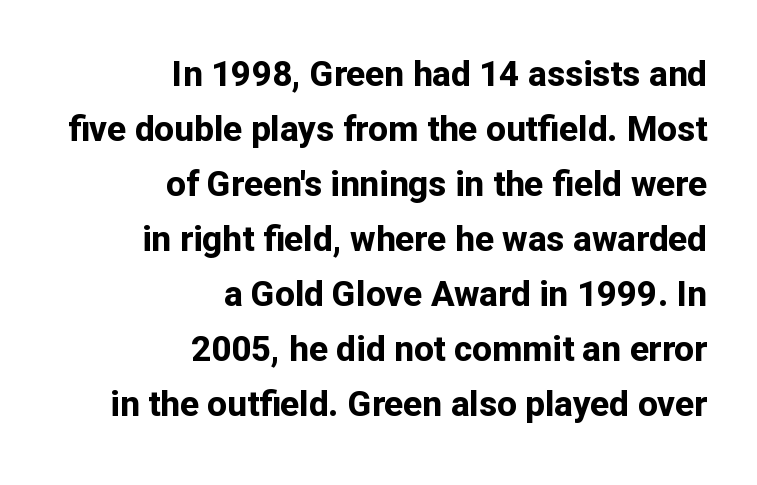
{"serif": "no", "italic": "no", "bold": "yes", "weight": "bold", "width": "normal", "stroke_contrast": "low", "x_height": "medium", "monospaced": "no", "underline": "no", "align": "right", "line_spacing": "normal", "line_spacing_ratio": 1.57, "letter_spacing": "normal", "letter_spacing_em": 0.0, "glyph_px": 35}
